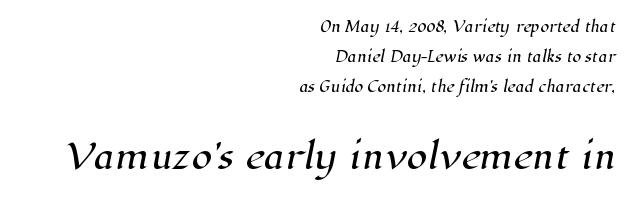
This rendering features lettering with no underline. The lines in this sample share a right terminus and differ only in where they begin. This sample has the flowing, uneven cadence of proportional lettering. A typesetter would label this face a serif.
